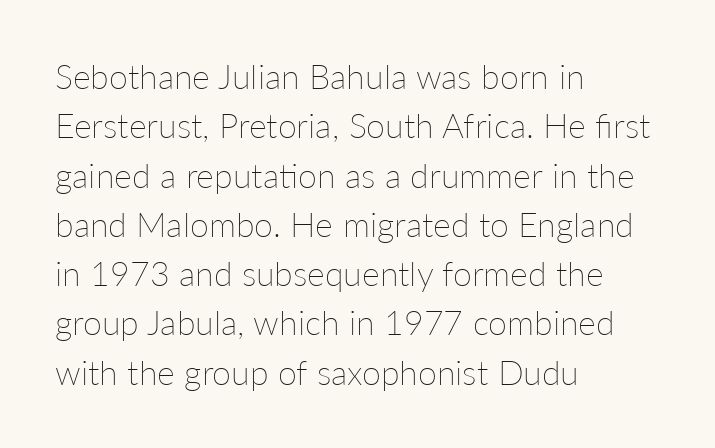
Italic? Not at all — the glyphs are vertical. This sample has the flowing, uneven cadence of proportional lettering. The strokes carry an ordinary text weight at most. A normal amount of white space separates one row of letters from the next. Only glyphs here, with clear space below each row. Words appear dense and cohesive because spacing is normal.
